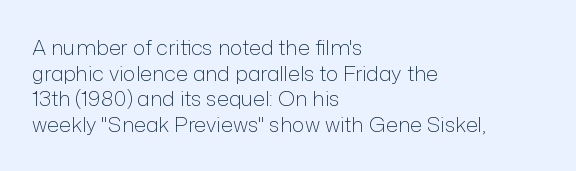
The image shows 21 px text type, upright; set left-aligned, line spacing 1.22x, normal letter spacing, not underlined.
